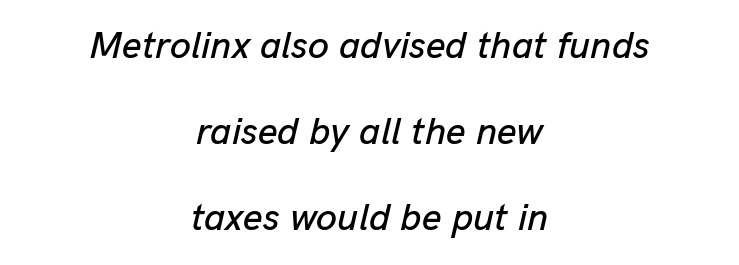
The image shows 38 px text type, italic (leaning right); set centered, loose line spacing (2.26x), normal letter spacing, not underlined; low stroke contrast and a medium x-height.
